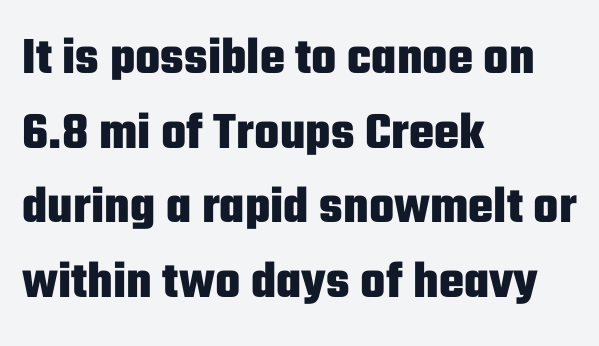
Q: Is the text bold? A: Yes.
Q: Is the text italic (slanted)? A: No, it is upright.
Q: Is the typeface a serif or a sans-serif typeface? A: Sans-serif.
Q: Is the text underlined? A: No.
Q: How is the paragraph aligned? A: Left-aligned.
Q: Is the spacing between letters normal or unusually wide? A: Normal.
Q: Is the spacing between lines tight, normal or loose? A: Normal.
Q: Width (condensed, normal, or wide)? A: Condensed.
Q: Stroke contrast? A: Low.
Q: x-height? A: Medium.
Q: Monospaced? A: No.
